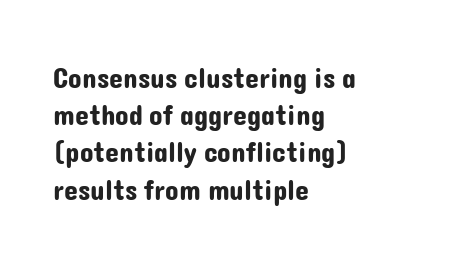
The image shows 28 px sans-serif type, upright; set left-aligned, normal line spacing (1.33x), normal letter spacing, not underlined; low stroke contrast and a medium x-height.
